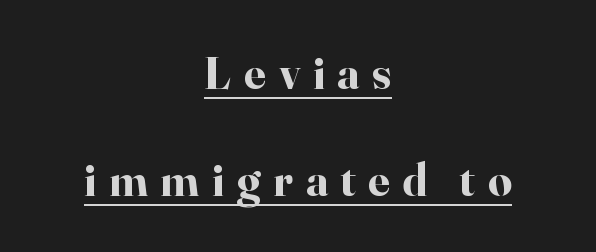
Q: Is the text bold? A: Yes.
Q: Is the text italic (slanted)? A: No, it is upright.
Q: Is the typeface a serif or a sans-serif typeface? A: Serif.
Q: Is the text underlined? A: Yes.
Q: How is the paragraph aligned? A: Centered.
Q: Is the spacing between letters normal or unusually wide? A: Unusually wide.
Q: Is the spacing between lines tight, normal or loose? A: Loose.
Q: Width (condensed, normal, or wide)? A: Normal.
Q: Stroke contrast? A: High.
Q: x-height? A: Small.
Q: Monospaced? A: No.
